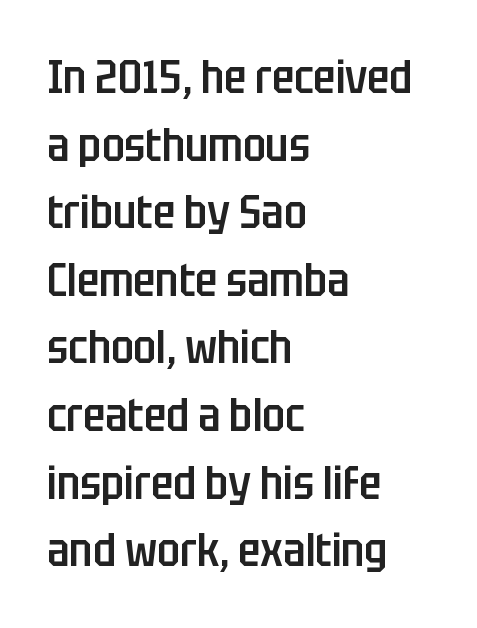
The image shows 46 px semibold, condensed sans-serif type, upright; set left-aligned, normal line spacing (1.47x), normal letter spacing, not underlined; low stroke contrast and a large x-height.
